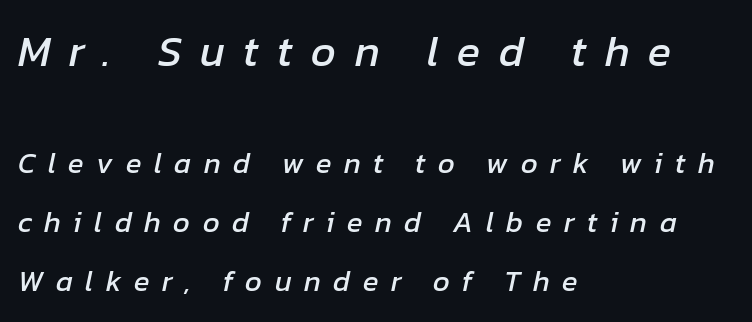
The vertical gap from one line to the next is large. A typesetter would call this proportional, since set widths differ per character. Note: larger setting up top, smaller setting below. Just letters on the line, the space beneath them empty. There's an unmistakable incline to the writing here. Casual observation: everything's shoved over to the left.
